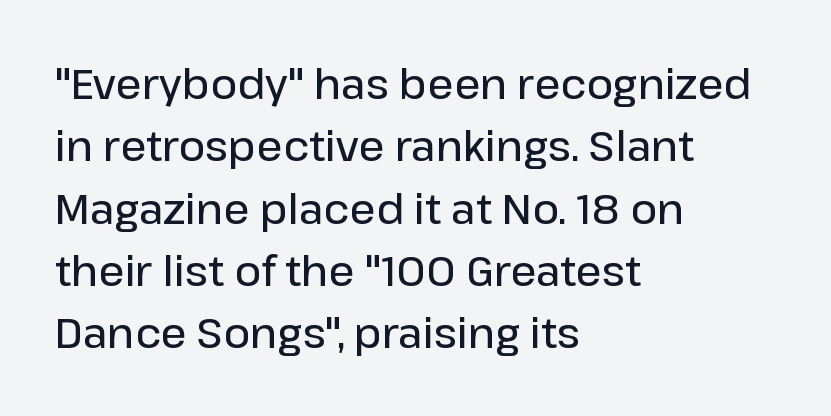
{"serif": "no", "italic": "no", "bold": "semi", "weight": "semibold", "width": "normal", "stroke_contrast": "low", "x_height": "medium", "monospaced": "no", "underline": "no", "align": "left", "line_spacing": "normal", "line_spacing_ratio": 1.52, "letter_spacing": "normal", "letter_spacing_em": 0.0, "glyph_px": 41}
